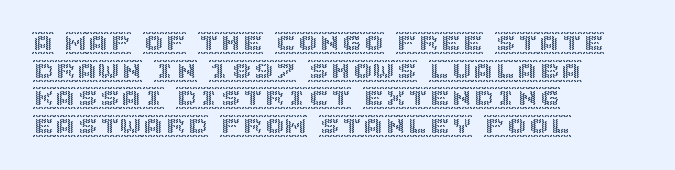
Regarding leading, the lines here are spaced in the standard way. The space beneath each line is pristine and unruled. Tracking value appears to be zero — textbook default spacing. The setting favours the left margin, as ordinary paragraphs usually do.
